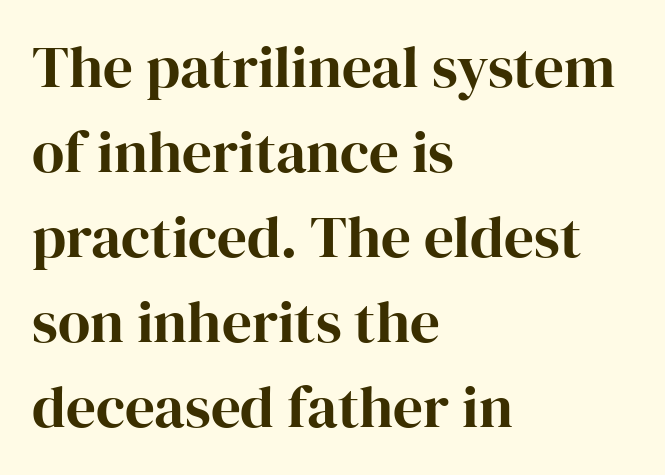
Small tapered or slab feet sit at the stroke ends, so this counts as serif. The setting favours the left margin, as ordinary paragraphs usually do. Nope, not italic — everything's standing straight. Vertical spacing — default.
